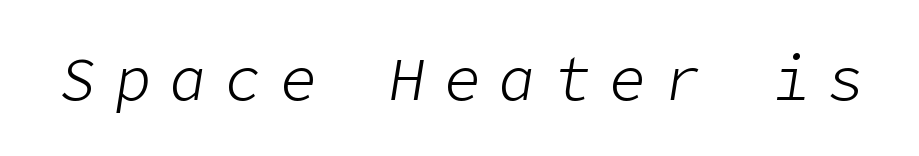
The image shows 61 px light type, italic (leaning right); set unusually wide letter spacing (+0.3 em), not underlined; low stroke contrast and a medium x-height.
